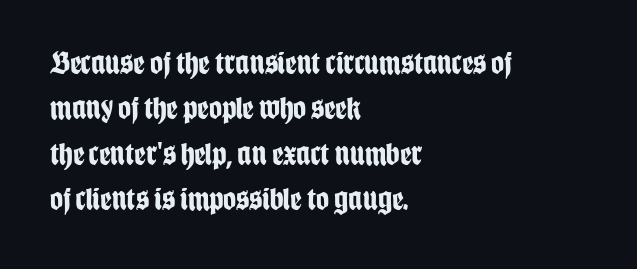
{"serif": "no", "italic": "no", "bold": "yes", "weight": "bold", "width": "condensed", "stroke_contrast": "low", "x_height": "large", "monospaced": "no", "underline": "no", "align": "left", "line_spacing": "normal", "line_spacing_ratio": 1.42, "letter_spacing": "normal", "letter_spacing_em": 0.0, "glyph_px": 32}
